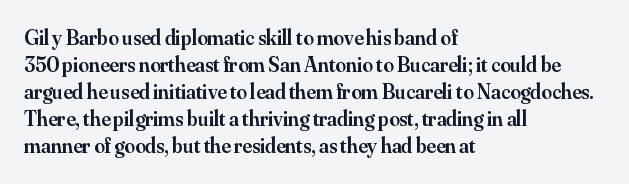
The image shows 21 px text type, upright; set left-aligned, normal line spacing (1.29x), normal letter spacing, not underlined.
